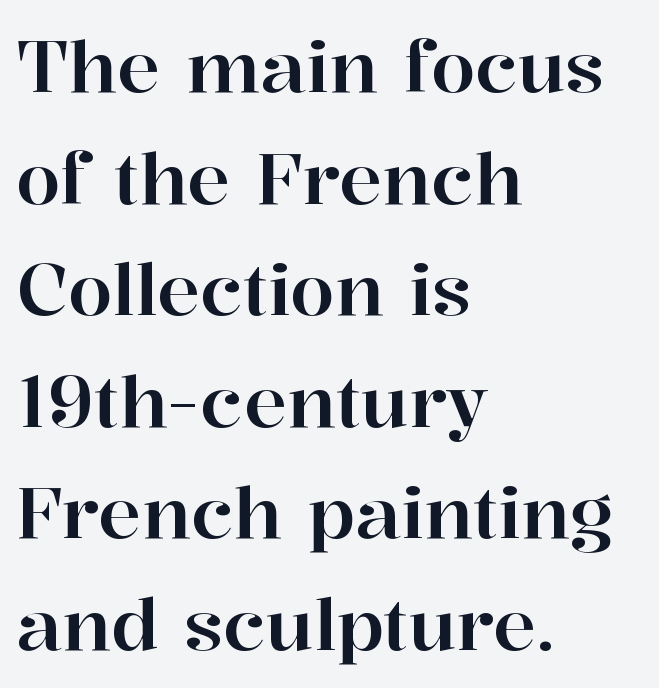
Q: Is the text italic (slanted)? A: No, it is upright.
Q: Is the typeface a serif or a sans-serif typeface? A: Serif.
Q: Is the text underlined? A: No.
Q: How is the paragraph aligned? A: Left-aligned.
Q: Is the spacing between letters normal or unusually wide? A: Normal.
Q: Is the spacing between lines tight, normal or loose? A: Normal.
Q: Width (condensed, normal, or wide)? A: Normal.
Q: Stroke contrast? A: High.
Q: x-height? A: Medium.
Q: Monospaced? A: No.
